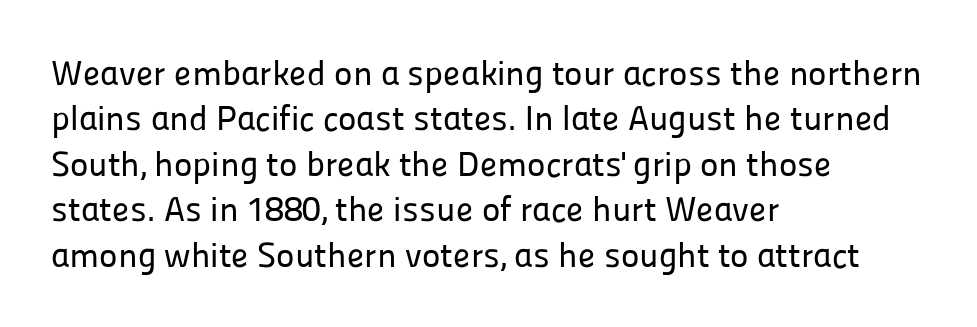
The image shows 35 px sans-serif type, upright; set left-aligned, normal line spacing (1.3x), normal letter spacing, not underlined; low stroke contrast and a medium x-height.
